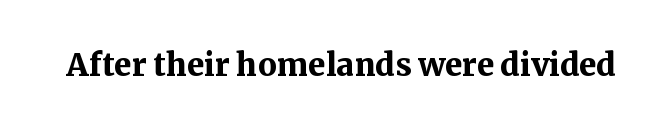
Q: Is the text bold? A: Yes.
Q: Is the text italic (slanted)? A: No, it is upright.
Q: Is the typeface a serif or a sans-serif typeface? A: Serif.
Q: Is the text underlined? A: No.
Q: Is the spacing between letters normal or unusually wide? A: Normal.
Q: Width (condensed, normal, or wide)? A: Normal.
Q: Stroke contrast? A: Medium.
Q: x-height? A: Medium.
Q: Monospaced? A: No.
